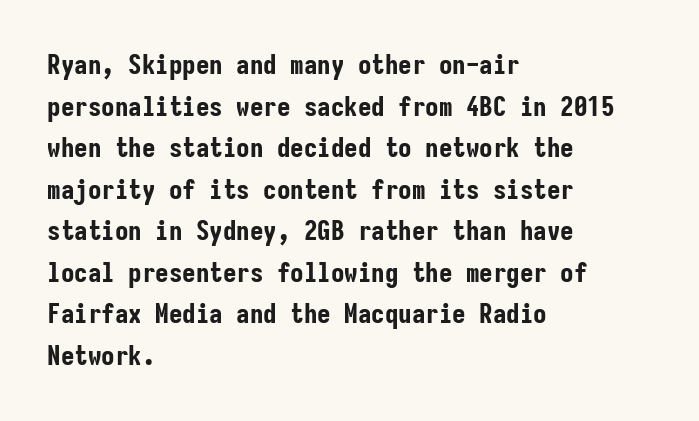
Q: Is the text bold? A: Yes.
Q: Is the text italic (slanted)? A: No, it is upright.
Q: Is the text underlined? A: No.
Q: How is the paragraph aligned? A: Left-aligned.
Q: Is the spacing between letters normal or unusually wide? A: Normal.
Q: Is the spacing between lines tight, normal or loose? A: Normal.
